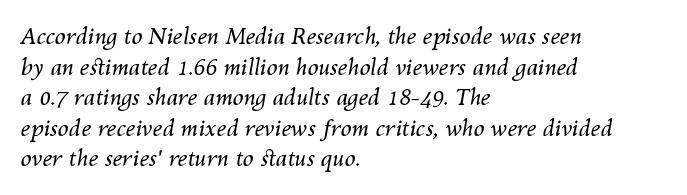
A quiet, ordinary-to-light weight characterises the typeface. The letters sit at their default tracking, neither squeezed nor spread. Leading matches the norm, producing a regular column. Honestly, there is no underline to notice here at all. Compared with a centered layout, this one pins lines to the left instead. The face used here has a pronounced slope to its letters.
